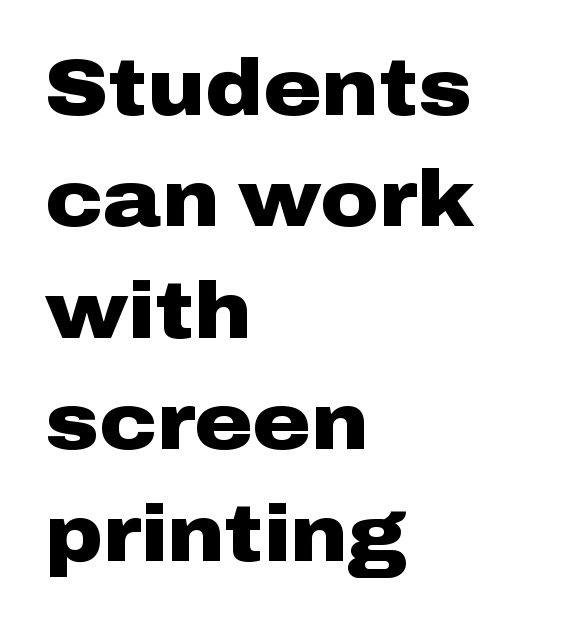
{"serif": "no", "italic": "no", "bold": "yes", "weight": "heavy", "width": "wide", "stroke_contrast": "low", "x_height": "medium", "monospaced": "no", "underline": "no", "align": "left", "line_spacing": "normal", "line_spacing_ratio": 1.41, "letter_spacing": "normal", "letter_spacing_em": 0.0, "glyph_px": 79}
